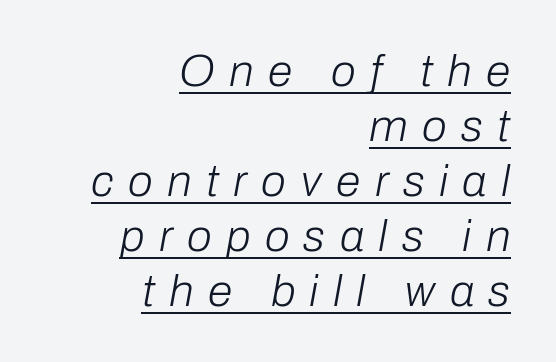
{"italic": "yes", "lean": "right", "slant_degrees": 10, "bold": "no", "weight": "light", "width": "normal", "stroke_contrast": "low", "x_height": "medium", "monospaced": "no", "underline": "yes", "align": "right", "line_spacing_ratio": 1.22, "letter_spacing": "wide", "letter_spacing_em": 0.32, "glyph_px": 45}
